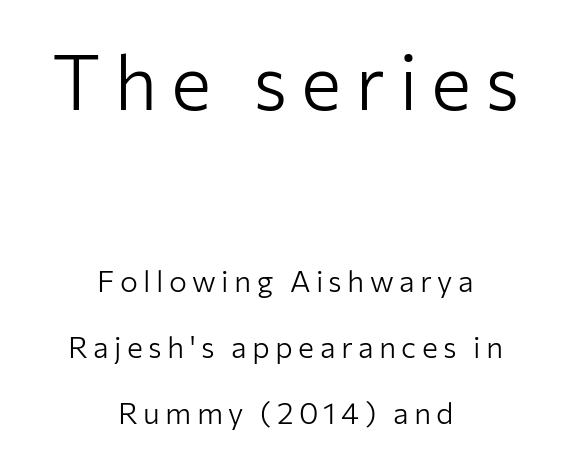
Q: Is the text bold? A: No.
Q: Is the text italic (slanted)? A: No, it is upright.
Q: Is the typeface a serif or a sans-serif typeface? A: Sans-serif.
Q: Is the text underlined? A: No.
Q: How is the paragraph aligned? A: Centered.
Q: Is the spacing between lines tight, normal or loose? A: Loose.
Q: Which block of text is set in a larger size, the first (top) or the second (bottom)? A: The first (top) one.
Q: Width (condensed, normal, or wide)? A: Normal.
Q: Stroke contrast? A: Low.
Q: x-height? A: Medium.
Q: Monospaced? A: No.
